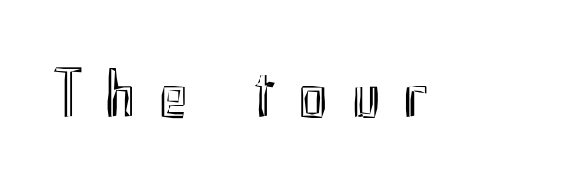
{"italic": "no", "width": "condensed", "x_height": "small", "monospaced": "no", "underline": "no", "letter_spacing": "wide", "letter_spacing_em": 0.34, "glyph_px": 69}
